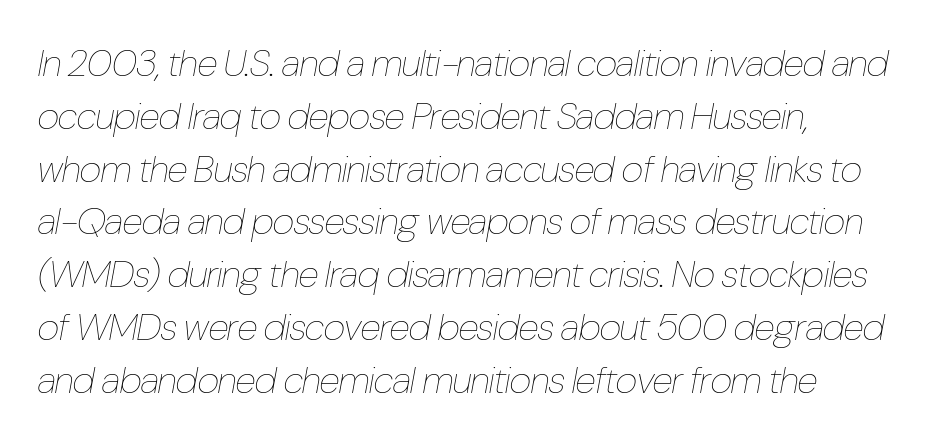
{"italic": "yes", "lean": "right", "slant_degrees": 10, "bold": "no", "weight": "thin", "width": "condensed", "stroke_contrast": "low", "x_height": "medium", "monospaced": "no", "underline": "no", "line_spacing": "normal", "line_spacing_ratio": 1.39, "letter_spacing": "normal", "letter_spacing_em": 0.0, "glyph_px": 38}
